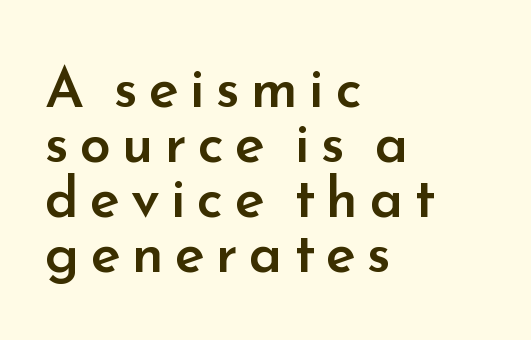
Q: Is the text bold? A: Semi-bold.
Q: Is the text italic (slanted)? A: No, it is upright.
Q: Is the typeface a serif or a sans-serif typeface? A: Sans-serif.
Q: Is the text underlined? A: No.
Q: How is the paragraph aligned? A: Left-aligned.
Q: Is the spacing between letters normal or unusually wide? A: Unusually wide.
Q: Is the spacing between lines tight, normal or loose? A: Tight.
Q: Width (condensed, normal, or wide)? A: Normal.
Q: Stroke contrast? A: Low.
Q: x-height? A: Small.
Q: Monospaced? A: No.
